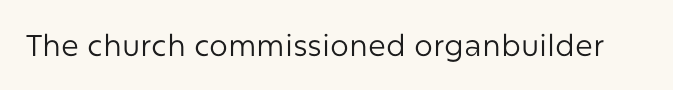
The image shows 30 px regular-weight sans-serif type, upright; set normal letter spacing, not underlined; low stroke contrast and a medium x-height.
